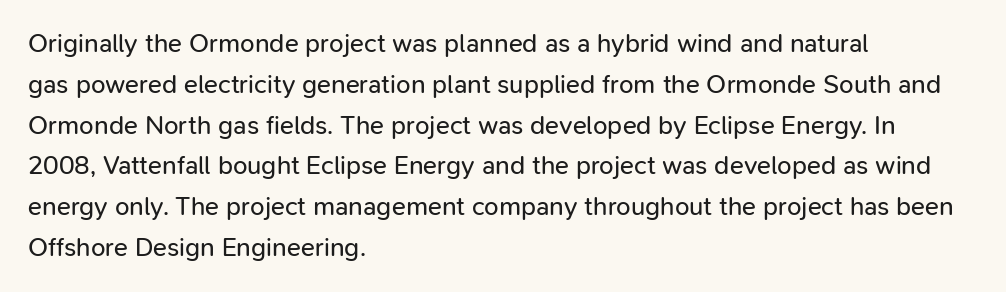
{"italic": "no", "bold": "no", "underline": "no", "align": "left", "line_spacing": "normal", "line_spacing_ratio": 1.57, "letter_spacing": "normal", "letter_spacing_em": 0.0, "glyph_px": 26}
